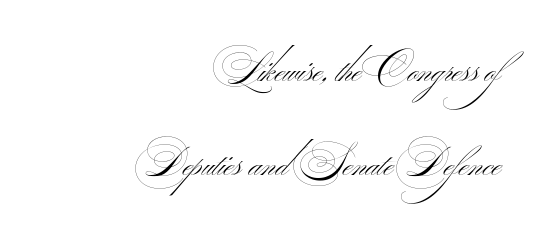
{"serif": "no", "bold": "no", "weight": "thin", "width": "wide", "stroke_contrast": "medium", "monospaced": "no", "underline": "no", "align": "right", "line_spacing": "loose", "line_spacing_ratio": 2.24, "letter_spacing": "normal", "letter_spacing_em": 0.0, "glyph_px": 42}
